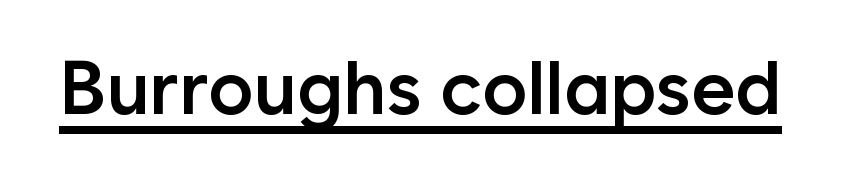
{"serif": "no", "italic": "no", "bold": "semi", "weight": "semibold", "width": "normal", "stroke_contrast": "low", "x_height": "medium", "monospaced": "no", "underline": "yes", "letter_spacing": "normal", "letter_spacing_em": 0.0, "glyph_px": 75}
